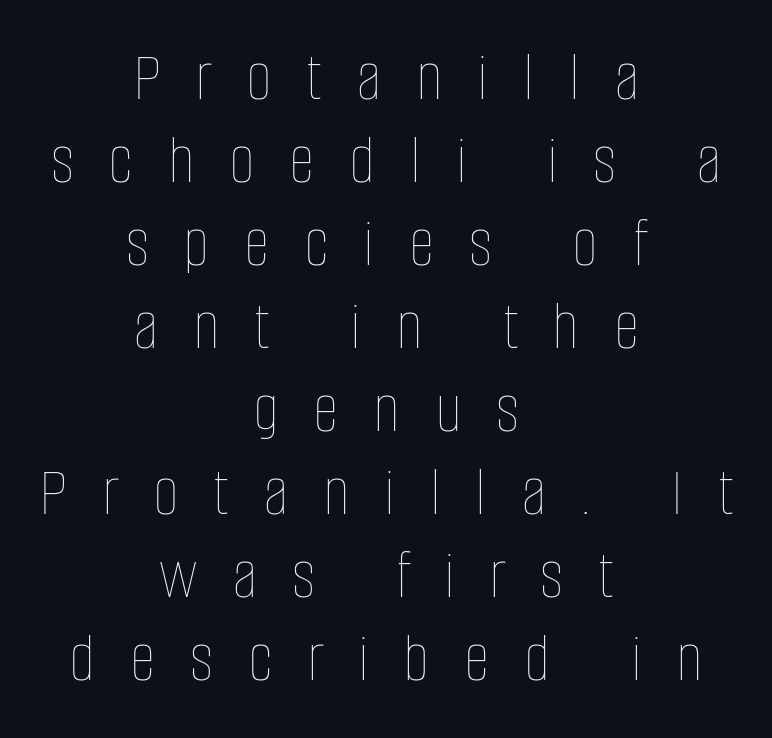
{"italic": "no", "bold": "no", "weight": "thin", "width": "condensed", "stroke_contrast": "low", "x_height": "large", "monospaced": "no", "underline": "no", "align": "center", "line_spacing_ratio": 1.17, "letter_spacing": "wide", "letter_spacing_em": 0.49, "glyph_px": 71}
